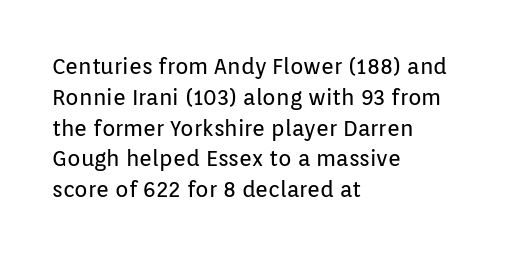
Q: Is the text bold? A: No.
Q: Is the text italic (slanted)? A: No, it is upright.
Q: Is the text underlined? A: No.
Q: How is the paragraph aligned? A: Left-aligned.
Q: Is the spacing between letters normal or unusually wide? A: Normal.
Q: Is the spacing between lines tight, normal or loose? A: Normal.
